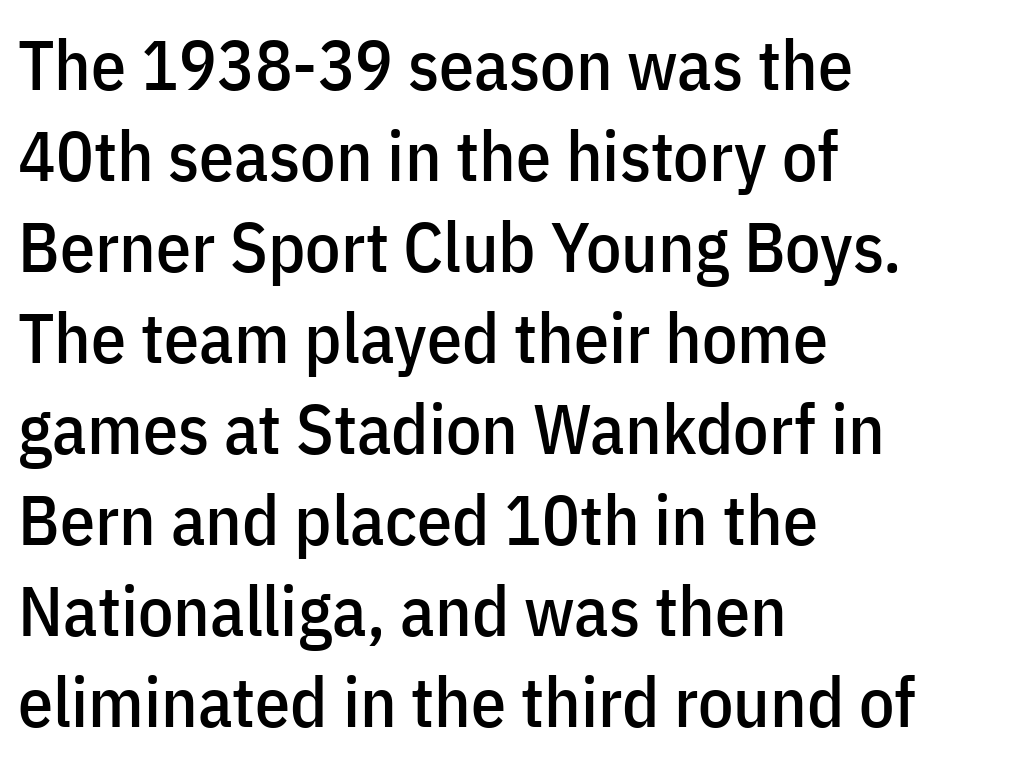
{"serif": "no", "italic": "no", "width": "condensed", "stroke_contrast": "low", "x_height": "medium", "monospaced": "no", "underline": "no", "align": "left", "line_spacing": "normal", "line_spacing_ratio": 1.3, "letter_spacing": "normal", "letter_spacing_em": 0.0, "glyph_px": 70}
